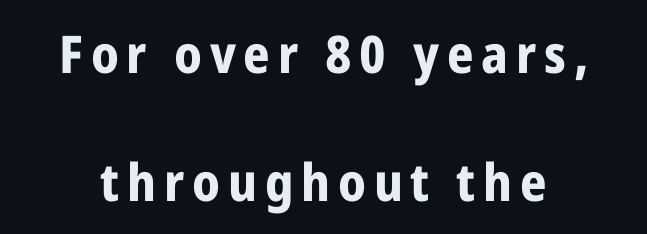
Each glyph is drawn with heavy, bold strokes. Proportional: the letters do not fall into vertical columns. Glance below the letters and you will spot only blank space. This is roman type, the default non-slanted kind. Regarding leading, the lines here are spaced well apart.
